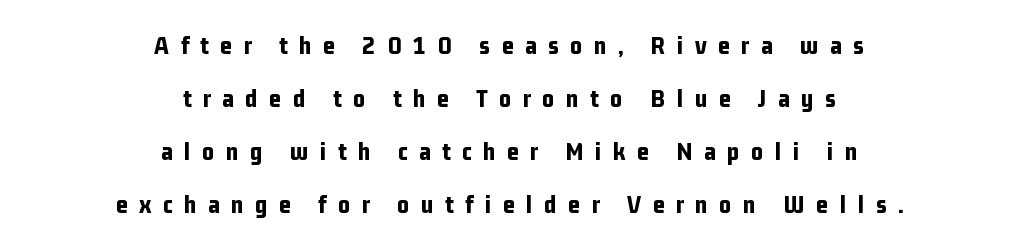
{"italic": "no", "bold": "yes", "underline": "no", "align": "center", "line_spacing": "loose", "line_spacing_ratio": 2.04, "letter_spacing": "wide", "letter_spacing_em": 0.44, "glyph_px": 26}
